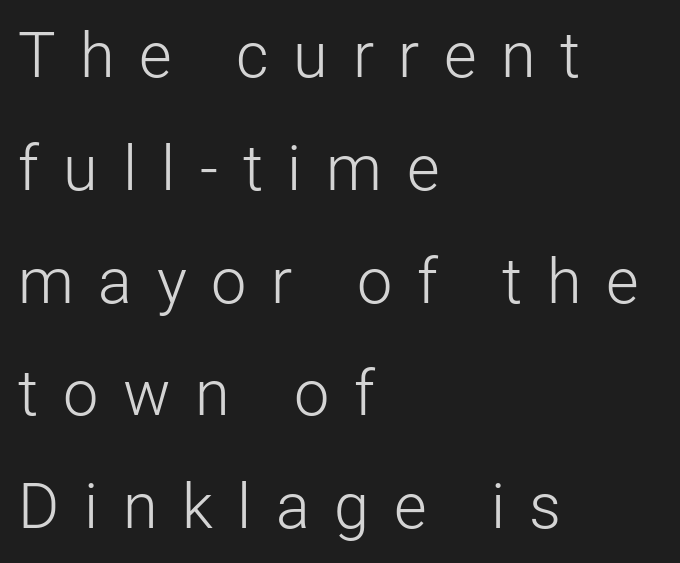
The image shows 63 px light sans-serif type, upright; set left-aligned, line spacing 1.79x, unusually wide letter spacing (+0.39 em), not underlined; low stroke contrast and a medium x-height.
